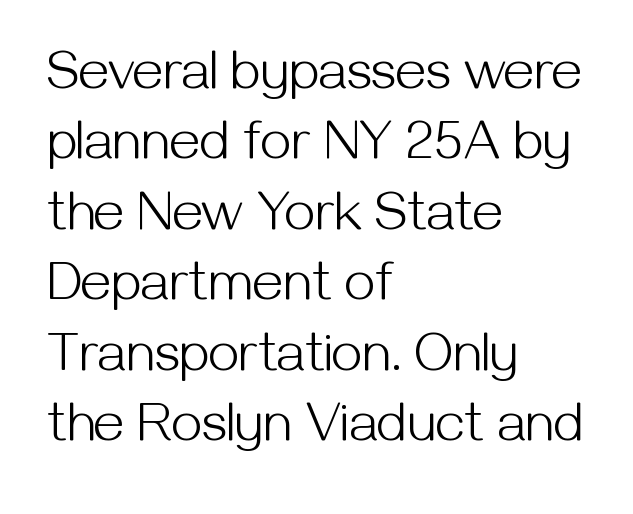
This is sans-serif lettering, the kind often seen on screens and signage. The specimen omits any rule beneath the text block's lines. Is there any slant? The stems are plumb. Teacher's note: observe the even left margin — that is flush-left alignment. If you measured baseline to baseline, you'd find a middling distance.
